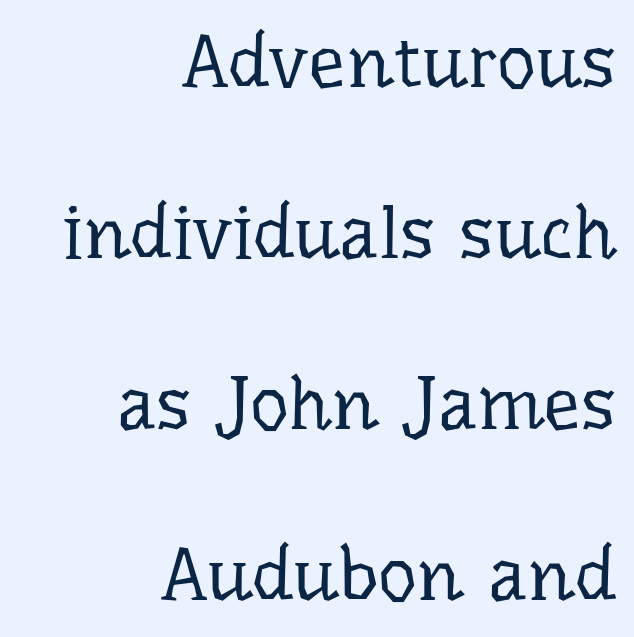
The image shows 75 px regular-weight serif type, upright; set right-aligned, loose line spacing (2.28x), normal letter spacing, not underlined; low stroke contrast and a medium x-height.
